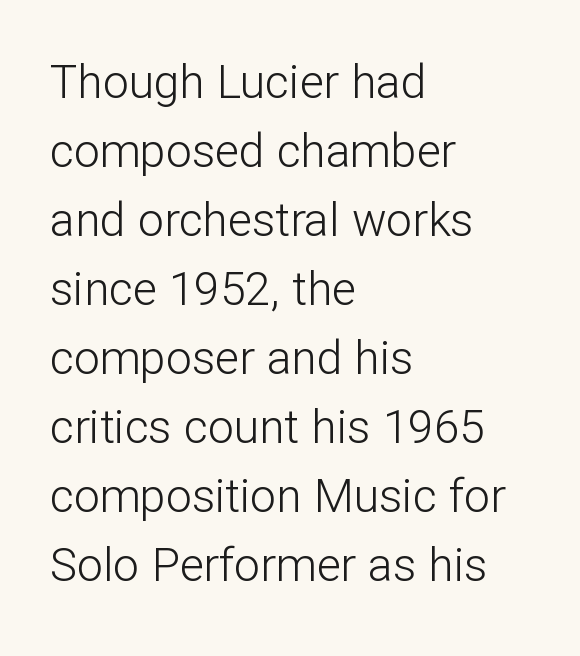
Q: Is the text bold? A: No.
Q: Is the text italic (slanted)? A: No, it is upright.
Q: Is the typeface a serif or a sans-serif typeface? A: Sans-serif.
Q: Is the text underlined? A: No.
Q: How is the paragraph aligned? A: Left-aligned.
Q: Is the spacing between letters normal or unusually wide? A: Normal.
Q: Is the spacing between lines tight, normal or loose? A: Normal.
Q: Width (condensed, normal, or wide)? A: Normal.
Q: Stroke contrast? A: Low.
Q: x-height? A: Medium.
Q: Monospaced? A: No.
